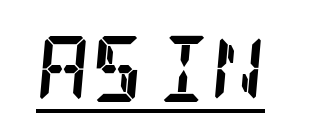
{"serif": "yes", "italic": "yes", "lean": "right", "slant_degrees": 5, "bold": "yes", "weight": "semibold", "width": "condensed", "stroke_contrast": "low", "x_height": "large", "underline": "yes", "letter_spacing": "normal", "letter_spacing_em": 0.0, "glyph_px": 66}
